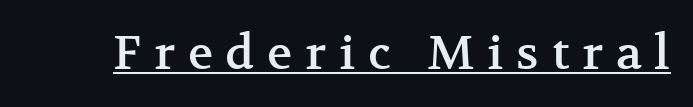
{"serif": "yes", "italic": "no", "width": "normal", "stroke_contrast": "medium", "x_height": "medium", "monospaced": "no", "underline": "yes", "letter_spacing": "wide", "letter_spacing_em": 0.27, "glyph_px": 47}
